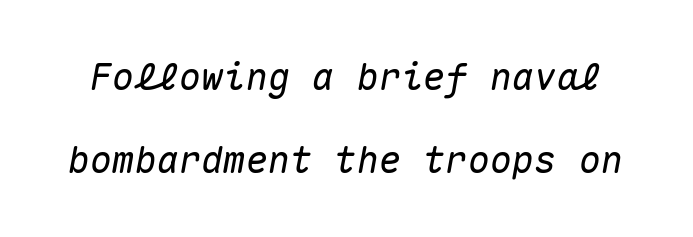
The rendering uses typewriter-style spacing with identical character cells. The line texture is even and compact thanks to regular tracking. There's an unmistakable incline to the writing here. The strip under each line holds only bare page. Loosely led — the rows are spread out.
